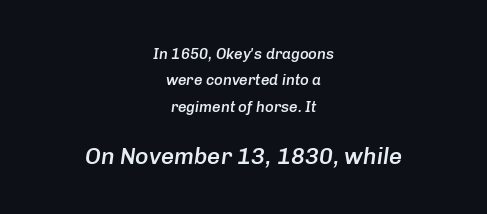
Q: Is the text bold? A: Semi-bold.
Q: Is the text italic (slanted)? A: Yes, it leans right by about 8 degrees.
Q: Is the text underlined? A: No.
Q: How is the paragraph aligned? A: Centered.
Q: Is the spacing between letters normal or unusually wide? A: Normal.
Q: Which block of text is set in a larger size, the first (top) or the second (bottom)? A: The second (bottom) one.
